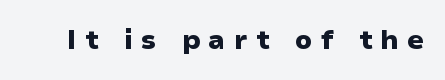
{"italic": "no", "bold": "yes", "underline": "no", "letter_spacing": "wide", "letter_spacing_em": 0.31, "glyph_px": 27}
